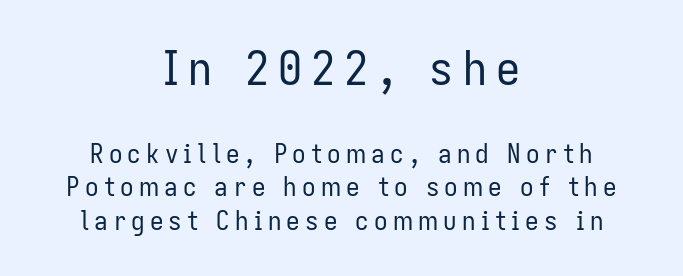
The image shows 48 px regular-weight, condensed sans-serif type, upright; set centered, line spacing 1.24x, not underlined; the first (top) block is 1.78x larger; low stroke contrast and a medium x-height.
